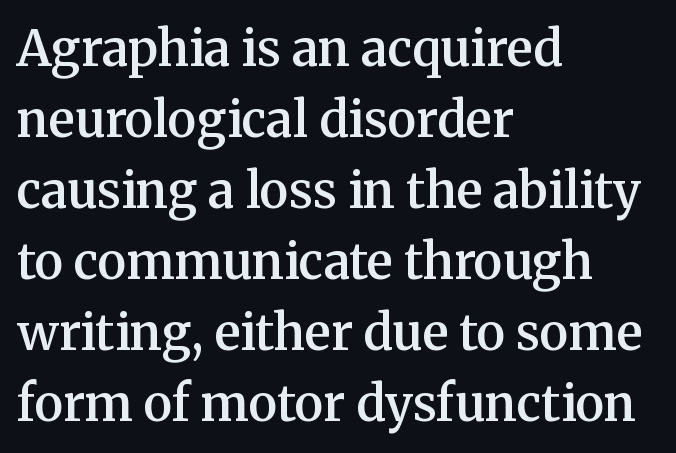
The image shows 49 px semibold serif type, upright; set left-aligned, normal line spacing (1.45x), normal letter spacing, not underlined; medium stroke contrast and a medium x-height.
